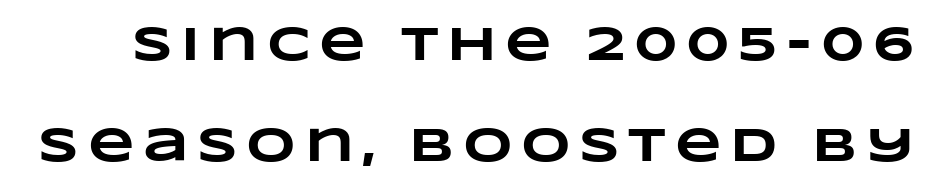
{"bold": "yes", "weight": "heavy", "width": "wide", "stroke_contrast": "low", "x_height": "large", "monospaced": "no", "underline": "no", "line_spacing": "loose", "line_spacing_ratio": 2.11, "glyph_px": 48}
